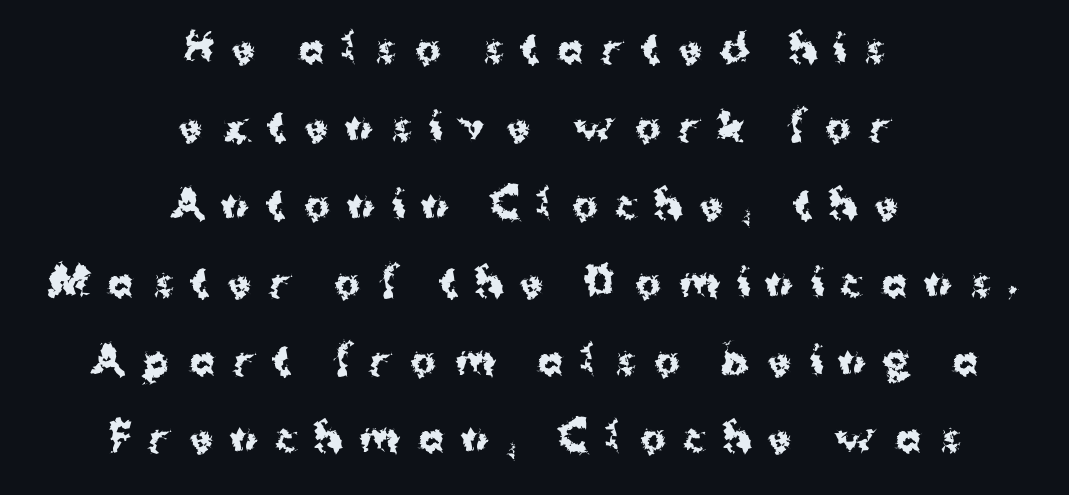
{"serif": "no", "italic": "no", "bold": "yes", "weight": "bold", "width": "normal", "stroke_contrast": "medium", "x_height": "medium", "monospaced": "no", "underline": "no", "align": "center", "line_spacing": "loose", "line_spacing_ratio": 2.05, "letter_spacing": "wide", "letter_spacing_em": 0.48, "glyph_px": 38}
